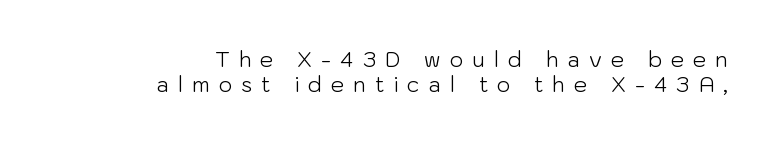
{"italic": "no", "bold": "no", "underline": "no", "align": "right", "line_spacing_ratio": 1.21, "letter_spacing": "wide", "letter_spacing_em": 0.43, "glyph_px": 21}
